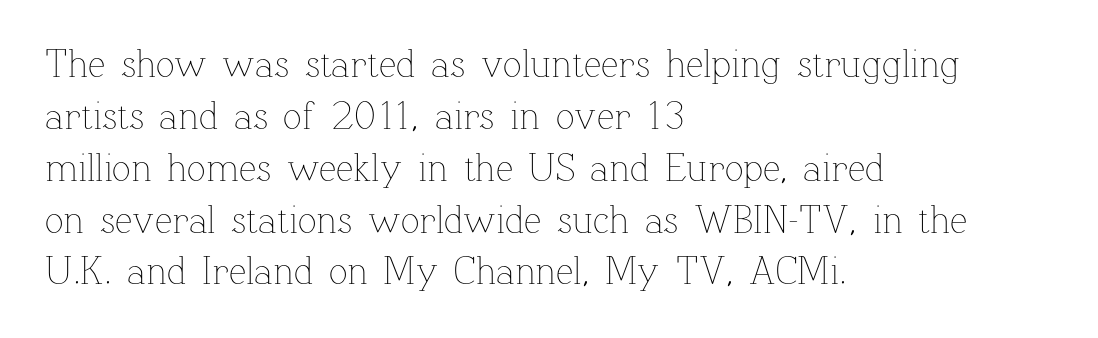
The face used here is proportionally spaced, like ordinary book or web type. If you drew a ruler down the left edge, every line would touch it. The letters look calm and open, with moderate or lighter stems. A roman cut, with each character standing at attention. The type is set solid horizontally, with unmodified tracking.
